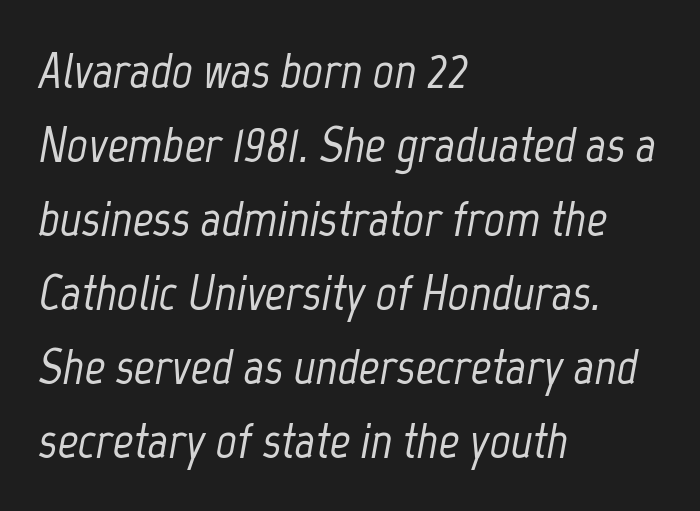
The image shows 51 px condensed type, italic (leaning right); set left-aligned, normal line spacing (1.45x), normal letter spacing, not underlined; low stroke contrast and a medium x-height.
